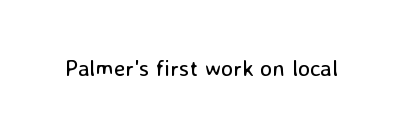
Q: Is the text bold? A: No.
Q: Is the text italic (slanted)? A: No, it is upright.
Q: Is the text underlined? A: No.
Q: Is the spacing between letters normal or unusually wide? A: Normal.
